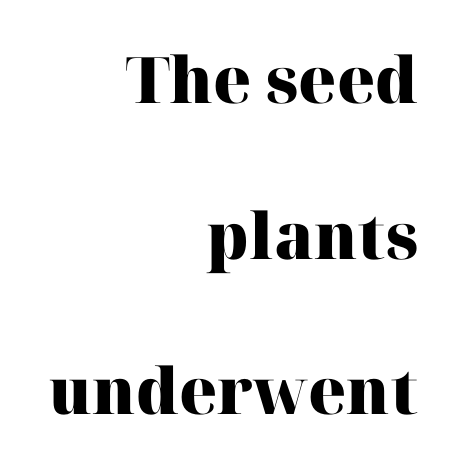
Font category for this specimen: serif. Honestly, the rows look like they've been pulled way apart. One-word summary of the alignment: right. A full-strength bold gives these letters their thick strokes. Between one letter and the next there's only the usual sliver of space.
